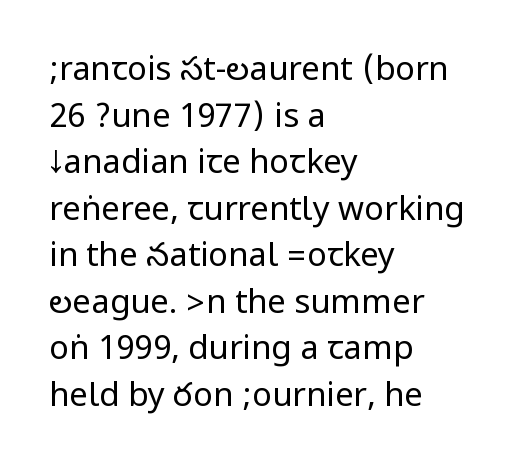
Q: Is the text bold? A: No.
Q: Is the text italic (slanted)? A: No, it is upright.
Q: Is the typeface a serif or a sans-serif typeface? A: Sans-serif.
Q: Is the text underlined? A: No.
Q: How is the paragraph aligned? A: Left-aligned.
Q: Is the spacing between letters normal or unusually wide? A: Normal.
Q: Is the spacing between lines tight, normal or loose? A: Normal.
Q: Width (condensed, normal, or wide)? A: Condensed.
Q: Stroke contrast? A: Low.
